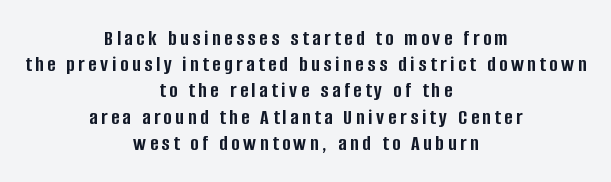
{"italic": "no", "bold": "yes", "underline": "no", "align": "center", "line_spacing_ratio": 1.19, "glyph_px": 22}
